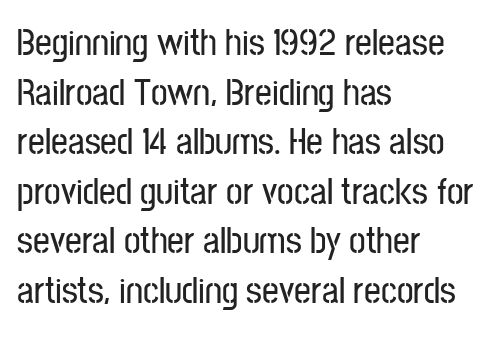
{"serif": "no", "italic": "no", "width": "condensed", "stroke_contrast": "low", "x_height": "medium", "monospaced": "no", "underline": "no", "align": "left", "line_spacing": "normal", "line_spacing_ratio": 1.34, "letter_spacing": "normal", "letter_spacing_em": 0.0, "glyph_px": 37}
